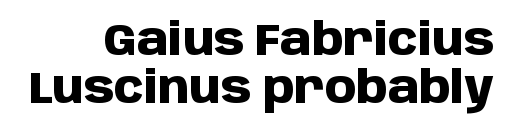
{"serif": "no", "italic": "no", "bold": "yes", "weight": "heavy", "width": "normal", "stroke_contrast": "low", "x_height": "large", "monospaced": "no", "underline": "no", "line_spacing": "tight", "line_spacing_ratio": 1.06, "letter_spacing": "normal", "letter_spacing_em": 0.0, "glyph_px": 45}
